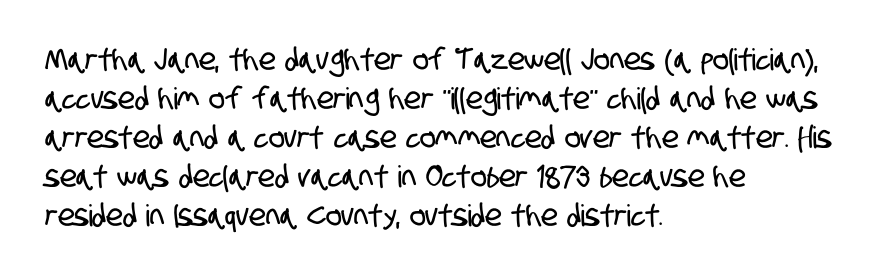
{"serif": "no", "width": "condensed", "stroke_contrast": "low", "x_height": "large", "monospaced": "no", "underline": "no", "align": "left", "line_spacing": "normal", "line_spacing_ratio": 1.3, "letter_spacing": "normal", "letter_spacing_em": 0.0, "glyph_px": 30}
